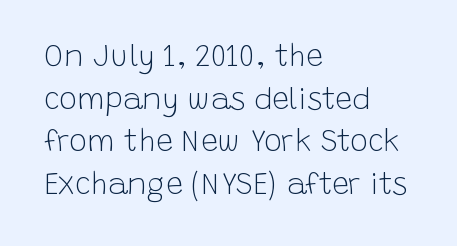
Q: Is the text bold? A: No.
Q: Is the text italic (slanted)? A: No, it is upright.
Q: Is the typeface a serif or a sans-serif typeface? A: Sans-serif.
Q: Is the text underlined? A: No.
Q: How is the paragraph aligned? A: Left-aligned.
Q: Is the spacing between letters normal or unusually wide? A: Normal.
Q: Is the spacing between lines tight, normal or loose? A: Normal.
Q: Width (condensed, normal, or wide)? A: Normal.
Q: Stroke contrast? A: Low.
Q: x-height? A: Large.
Q: Monospaced? A: No.
